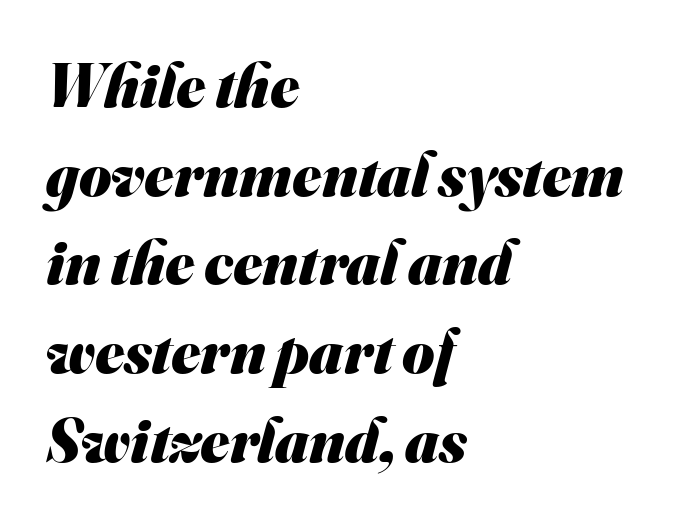
Compared with an ordinary text face, these strokes are far heavier — a full bold. A typesetter would call this zero additional tracking. The font family rendered here belongs to the sans-serif group. Teacher's note: observe the even left margin — that is flush-left alignment.
